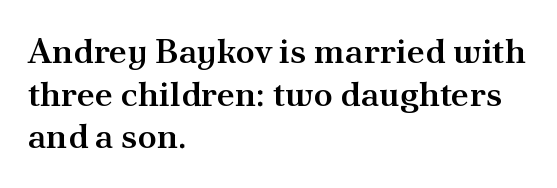
The image shows 35 px semibold serif type, upright; set left-aligned, line spacing 1.22x, normal letter spacing, not underlined; medium stroke contrast and a small x-height.
